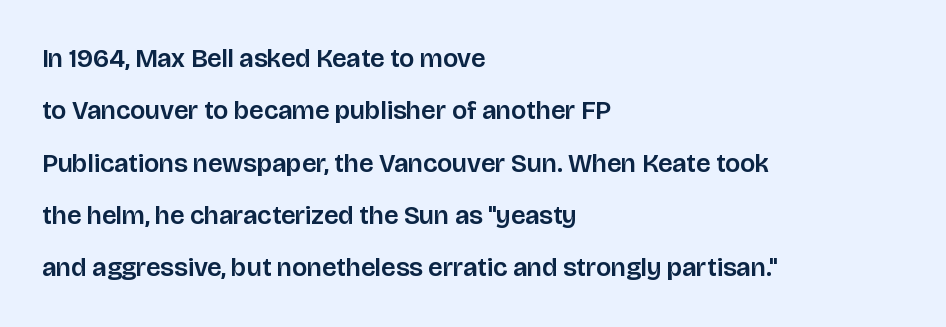
{"italic": "no", "underline": "no", "align": "left", "line_spacing": "loose", "line_spacing_ratio": 2.01, "letter_spacing": "normal", "letter_spacing_em": 0.0, "glyph_px": 26}
